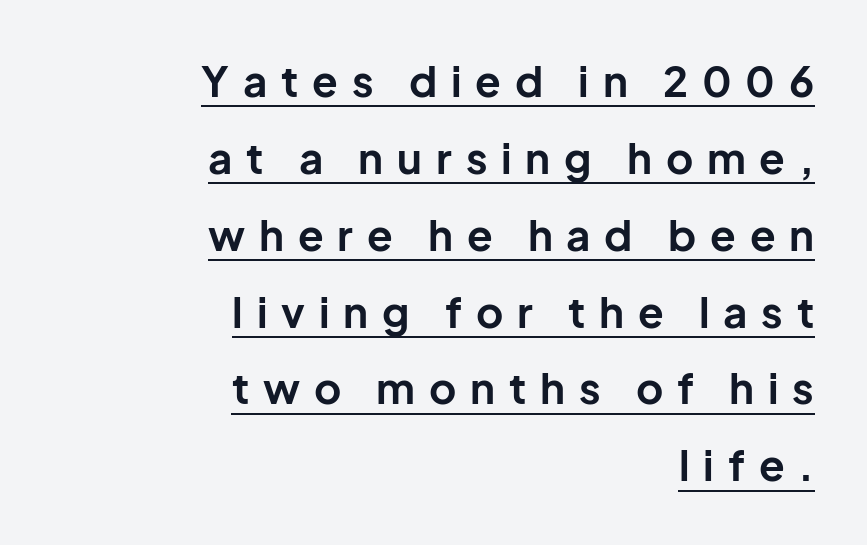
Q: Is the text bold? A: Yes.
Q: Is the text italic (slanted)? A: No, it is upright.
Q: Is the typeface a serif or a sans-serif typeface? A: Sans-serif.
Q: Is the text underlined? A: Yes.
Q: How is the paragraph aligned? A: Right-aligned.
Q: Is the spacing between letters normal or unusually wide? A: Unusually wide.
Q: Width (condensed, normal, or wide)? A: Normal.
Q: Stroke contrast? A: Low.
Q: x-height? A: Medium.
Q: Monospaced? A: No.
